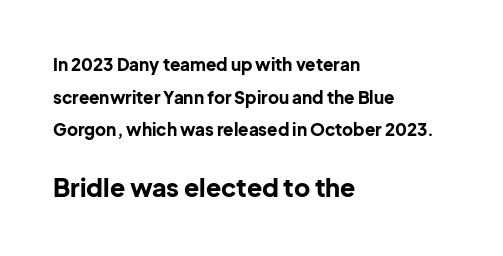
The image shows 25 px bold type, upright; set left-aligned, loose line spacing (1.92x), normal letter spacing, not underlined; the second (bottom) block is 1.47x larger.
